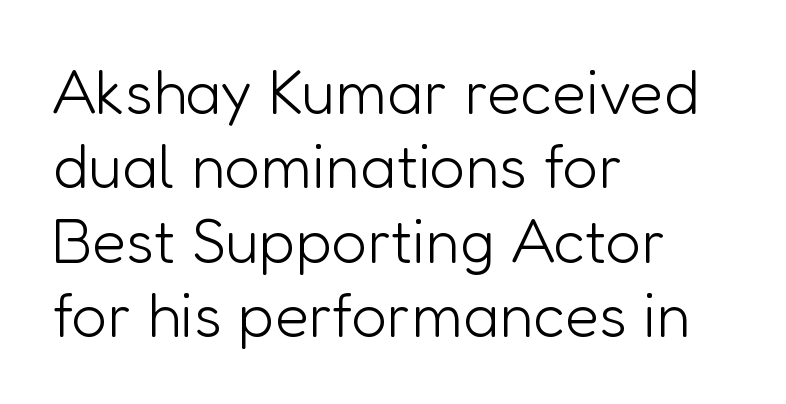
The image shows 62 px light sans-serif type, upright; set left-aligned, line spacing 1.2x, normal letter spacing, not underlined; low stroke contrast and a medium x-height.
